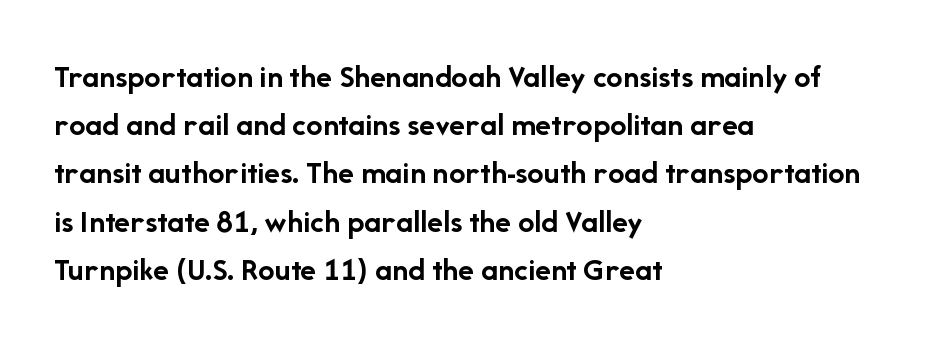
{"serif": "no", "italic": "no", "bold": "yes", "weight": "semibold", "width": "normal", "stroke_contrast": "low", "x_height": "medium", "monospaced": "no", "underline": "no", "align": "left", "line_spacing": "normal", "line_spacing_ratio": 1.46, "letter_spacing": "normal", "letter_spacing_em": 0.0, "glyph_px": 33}
